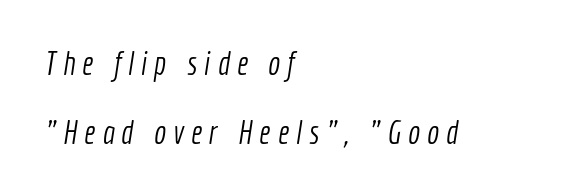
The image shows 32 px light, condensed sans-serif type; set left-aligned, loose line spacing (2.15x), unusually wide letter spacing (+0.22 em), not underlined; a medium x-height.
